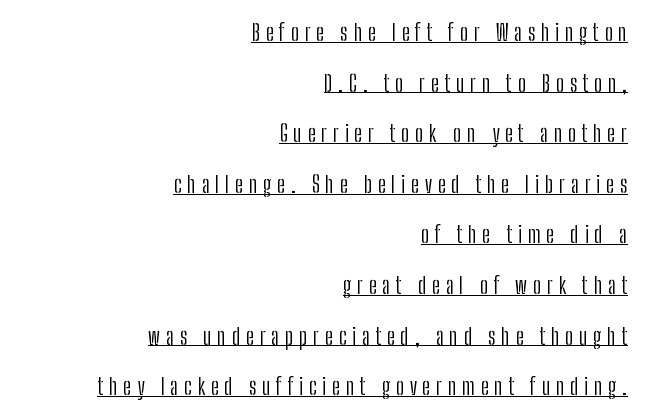
{"italic": "no", "bold": "no", "underline": "yes", "align": "right", "line_spacing": "loose", "line_spacing_ratio": 2.2, "letter_spacing": "wide", "letter_spacing_em": 0.25, "glyph_px": 23}
